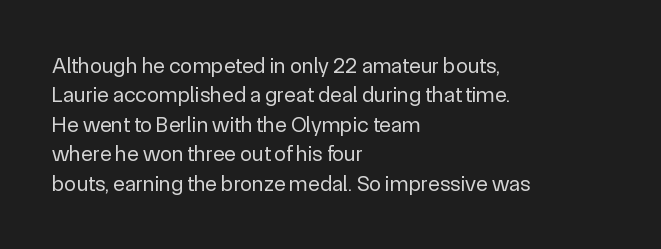
Q: Is the text bold? A: No.
Q: Is the text italic (slanted)? A: No, it is upright.
Q: Is the text underlined? A: No.
Q: How is the paragraph aligned? A: Left-aligned.
Q: Is the spacing between letters normal or unusually wide? A: Normal.
Q: Is the spacing between lines tight, normal or loose? A: Normal.
